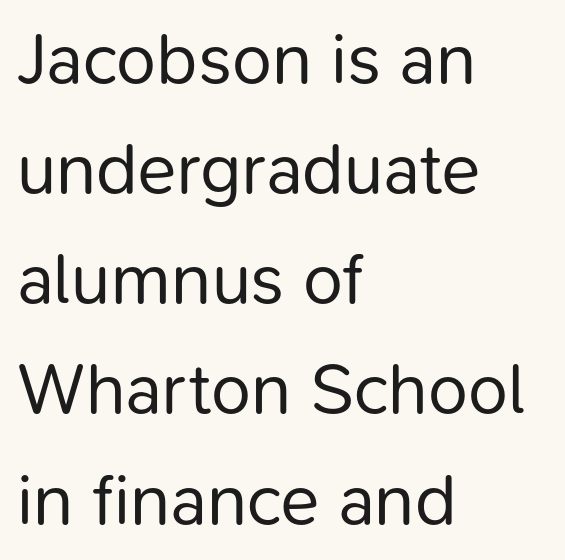
{"serif": "no", "italic": "no", "bold": "no", "weight": "regular", "width": "normal", "stroke_contrast": "low", "x_height": "medium", "monospaced": "no", "underline": "no", "align": "left", "line_spacing": "normal", "line_spacing_ratio": 1.53, "letter_spacing": "normal", "letter_spacing_em": 0.0, "glyph_px": 72}
